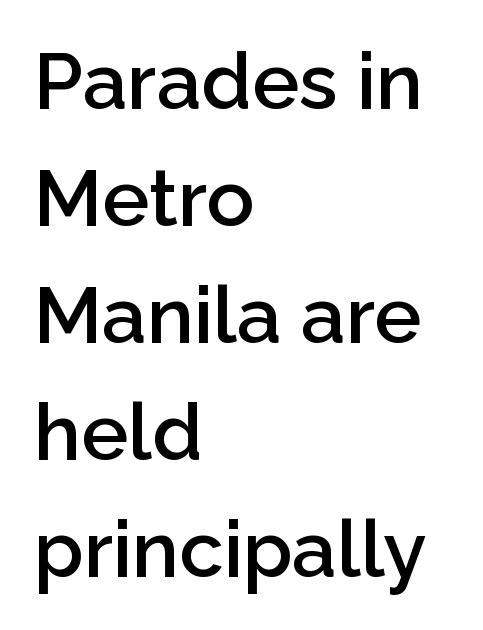
Plain, unruled lines of type. Does extra space separate the letters? No, they use regular spacing. Stroke thickness is moderately raised; the sample reads as semibold. Proportional: the letters do not fall into vertical columns. In terms of letterform style, serifs are entirely absent. A typesetter would mark this as roman, not italic.
